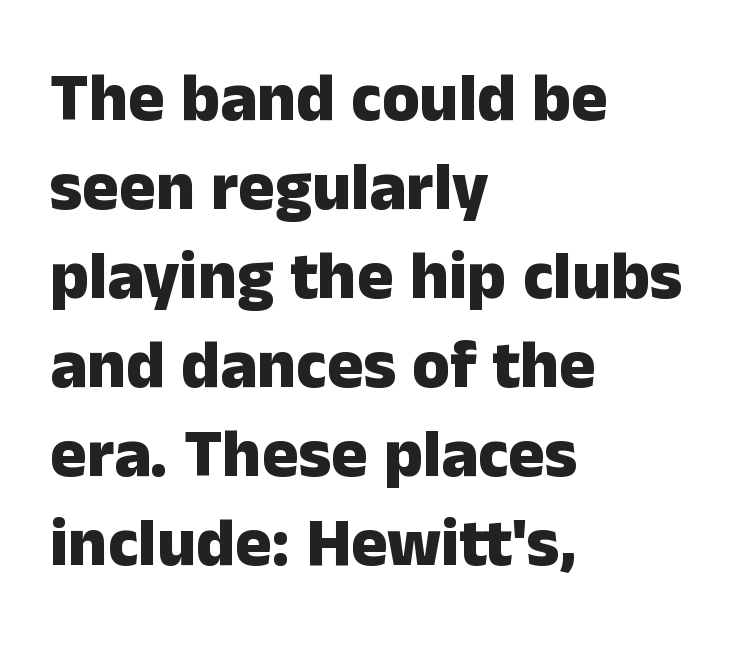
Q: Is the text bold? A: Yes.
Q: Is the text italic (slanted)? A: No, it is upright.
Q: Is the typeface a serif or a sans-serif typeface? A: Sans-serif.
Q: Is the text underlined? A: No.
Q: How is the paragraph aligned? A: Left-aligned.
Q: Is the spacing between letters normal or unusually wide? A: Normal.
Q: Is the spacing between lines tight, normal or loose? A: Normal.
Q: Width (condensed, normal, or wide)? A: Normal.
Q: Stroke contrast? A: Low.
Q: x-height? A: Medium.
Q: Monospaced? A: No.
